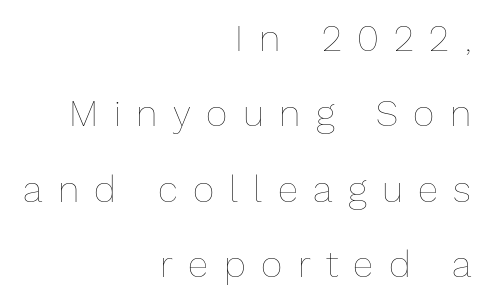
The image shows 37 px thin type, upright; set right-aligned, loose line spacing (2.04x), unusually wide letter spacing (+0.42 em), not underlined; low stroke contrast and a medium x-height.
